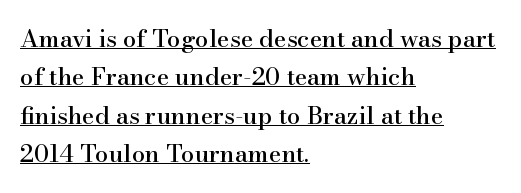
The image shows 24 px text type, upright; set left-aligned, normal line spacing (1.6x), normal letter spacing, underlined.
